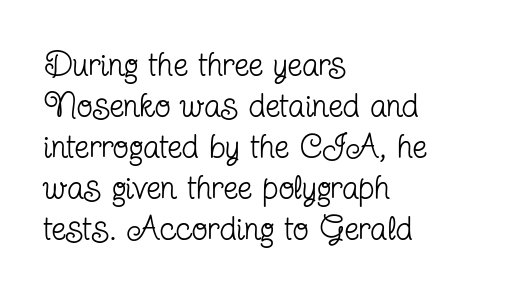
{"serif": "yes", "italic": "no", "bold": "no", "weight": "regular", "width": "condensed", "stroke_contrast": "low", "x_height": "medium", "monospaced": "no", "underline": "no", "align": "left", "line_spacing_ratio": 1.24, "letter_spacing": "normal", "letter_spacing_em": 0.0, "glyph_px": 33}
